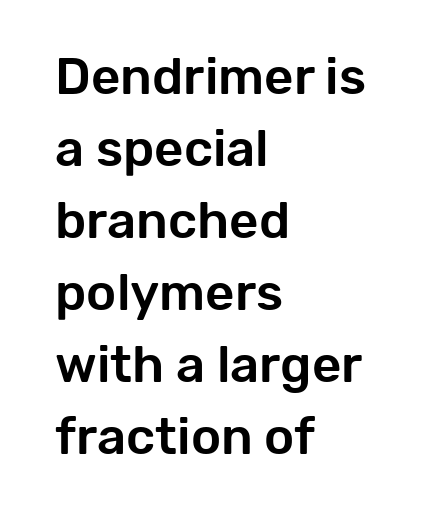
The image shows 51 px sans-serif type, upright; set left-aligned, normal line spacing (1.41x), normal letter spacing, not underlined; low stroke contrast and a medium x-height.
